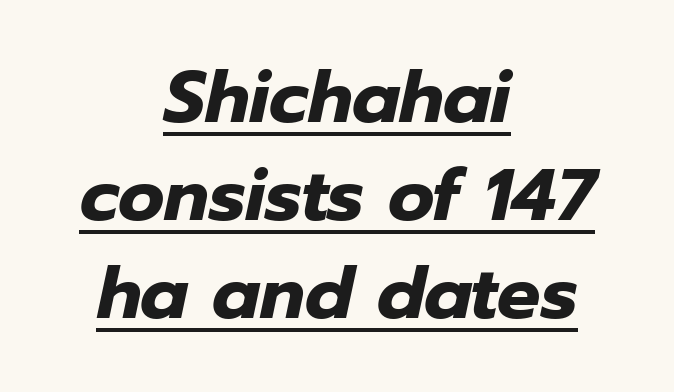
Q: Is the text bold? A: Yes.
Q: Is the text italic (slanted)? A: Yes, it leans right by about 12 degrees.
Q: Is the text underlined? A: Yes.
Q: How is the paragraph aligned? A: Centered.
Q: Is the spacing between letters normal or unusually wide? A: Normal.
Q: Is the spacing between lines tight, normal or loose? A: Normal.
Q: Width (condensed, normal, or wide)? A: Normal.
Q: Stroke contrast? A: Low.
Q: x-height? A: Medium.
Q: Monospaced? A: No.
